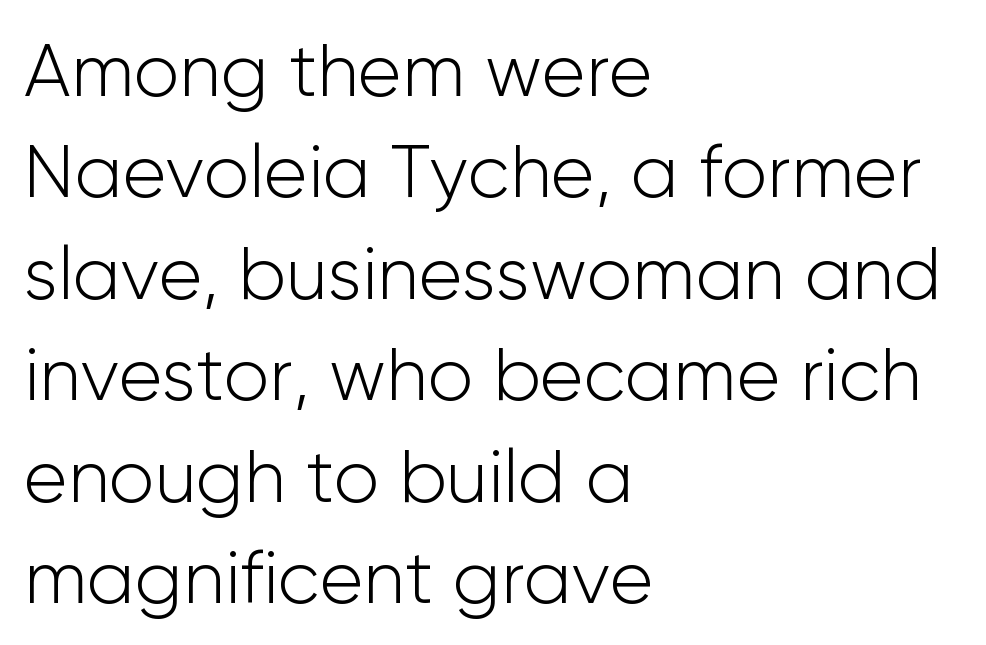
Q: Is the text bold? A: No.
Q: Is the text italic (slanted)? A: No, it is upright.
Q: Is the typeface a serif or a sans-serif typeface? A: Sans-serif.
Q: Is the text underlined? A: No.
Q: How is the paragraph aligned? A: Left-aligned.
Q: Is the spacing between letters normal or unusually wide? A: Normal.
Q: Is the spacing between lines tight, normal or loose? A: Normal.
Q: Width (condensed, normal, or wide)? A: Normal.
Q: Stroke contrast? A: Low.
Q: x-height? A: Medium.
Q: Monospaced? A: No.
